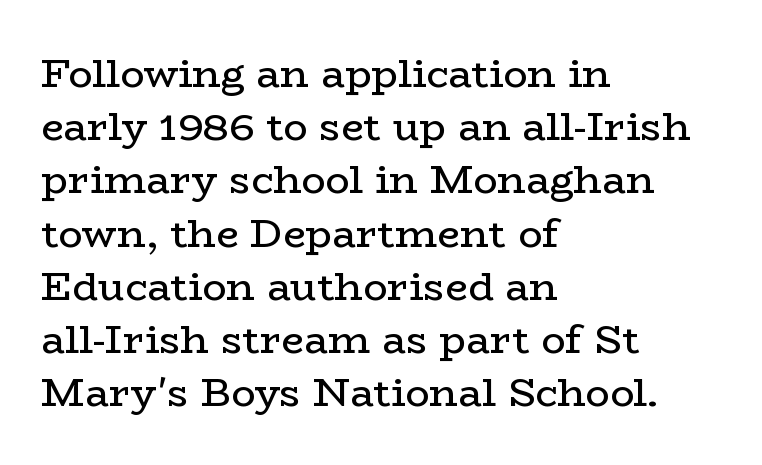
Q: Is the text bold? A: No.
Q: Is the text italic (slanted)? A: No, it is upright.
Q: Is the typeface a serif or a sans-serif typeface? A: Serif.
Q: Is the text underlined? A: No.
Q: How is the paragraph aligned? A: Left-aligned.
Q: Is the spacing between letters normal or unusually wide? A: Normal.
Q: Is the spacing between lines tight, normal or loose? A: Normal.
Q: Width (condensed, normal, or wide)? A: Wide.
Q: Stroke contrast? A: Low.
Q: x-height? A: Medium.
Q: Monospaced? A: No.
